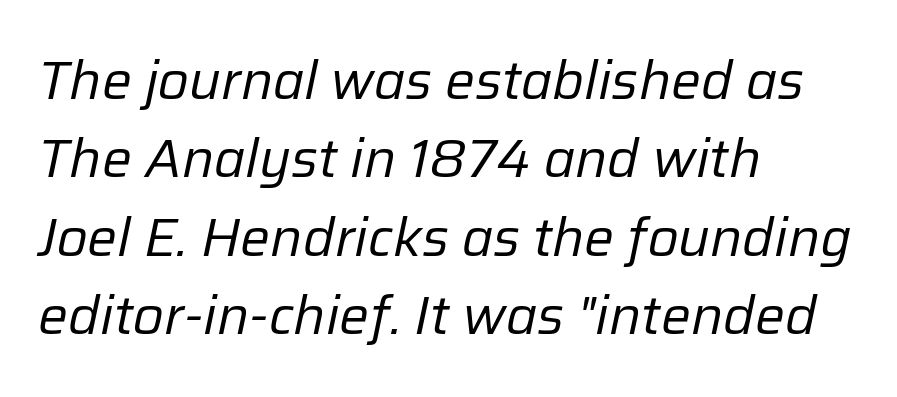
The image shows 53 px regular-weight type, italic (leaning right); set left-aligned, normal line spacing (1.48x), normal letter spacing, not underlined; low stroke contrast and a medium x-height.
